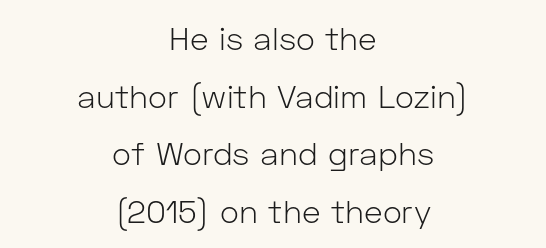
The image shows 32 px light sans-serif type, upright; set centered, line spacing 1.8x, normal letter spacing, not underlined; low stroke contrast and a medium x-height.
